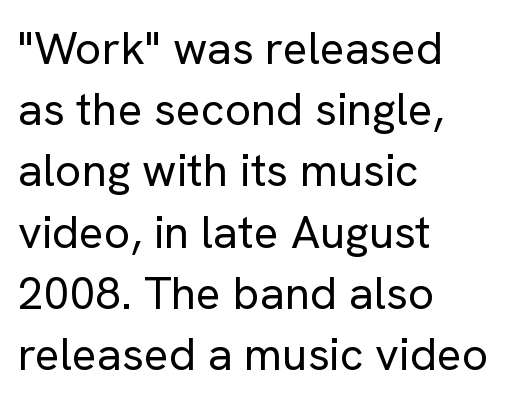
{"serif": "no", "italic": "no", "bold": "no", "weight": "regular", "width": "normal", "stroke_contrast": "low", "x_height": "medium", "monospaced": "no", "underline": "no", "align": "left", "line_spacing": "normal", "line_spacing_ratio": 1.33, "letter_spacing": "normal", "letter_spacing_em": 0.0, "glyph_px": 46}
